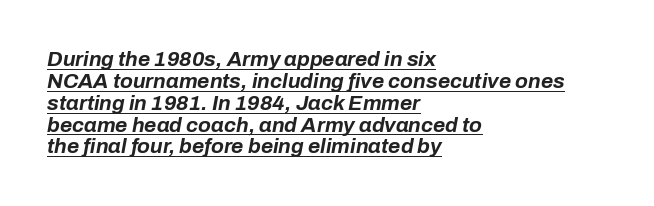
Q: Is the text bold? A: Yes.
Q: Is the text italic (slanted)? A: Yes, it leans right by about 10 degrees.
Q: Is the text underlined? A: Yes.
Q: How is the paragraph aligned? A: Left-aligned.
Q: Is the spacing between letters normal or unusually wide? A: Normal.
Q: Is the spacing between lines tight, normal or loose? A: Tight.
